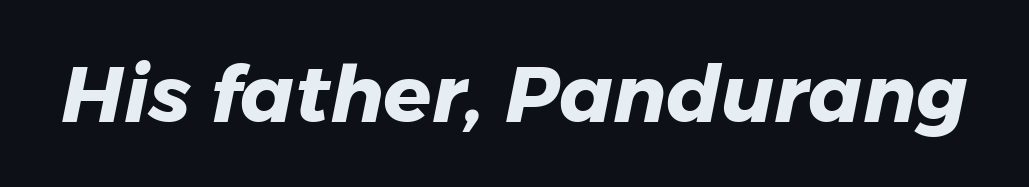
Q: Is the text bold? A: Yes.
Q: Is the typeface a serif or a sans-serif typeface? A: Sans-serif.
Q: Is the text underlined? A: No.
Q: Is the spacing between letters normal or unusually wide? A: Normal.
Q: Width (condensed, normal, or wide)? A: Normal.
Q: Stroke contrast? A: Low.
Q: x-height? A: Medium.
Q: Monospaced? A: No.
